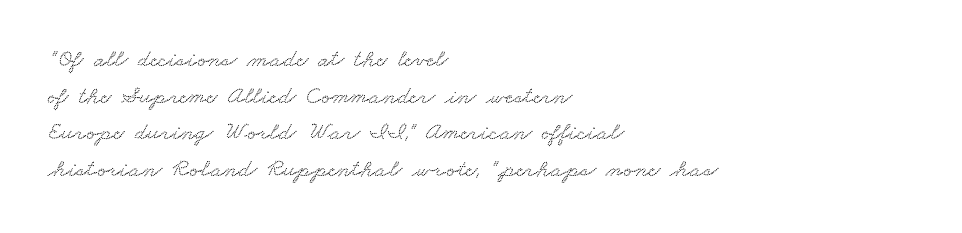
{"underline": "no", "align": "left", "line_spacing": "normal", "line_spacing_ratio": 1.47, "letter_spacing": "normal", "letter_spacing_em": 0.0, "glyph_px": 25}
